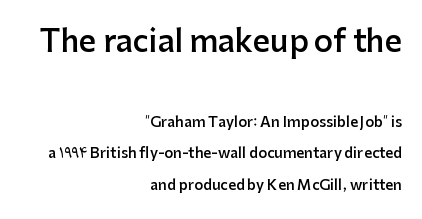
{"serif": "no", "italic": "no", "bold": "semi", "weight": "semibold", "width": "normal", "stroke_contrast": "low", "x_height": "medium", "monospaced": "no", "underline": "no", "align": "right", "line_spacing": "loose", "line_spacing_ratio": 2.26, "letter_spacing": "normal", "letter_spacing_em": 0.0, "larger_block": "first", "size_ratio": 2.14, "glyph_px": 30}
